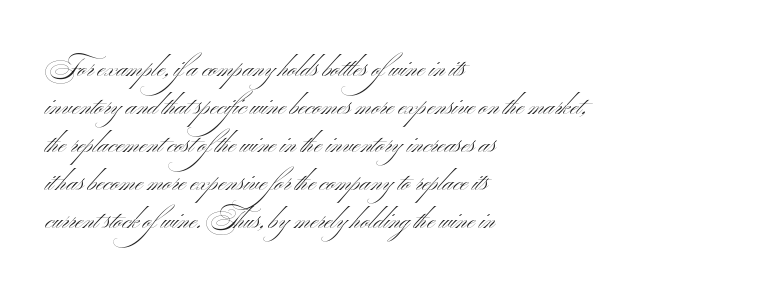
Q: Is the text bold? A: No.
Q: Is the text italic (slanted)? A: Yes.
Q: Is the text underlined? A: No.
Q: How is the paragraph aligned? A: Left-aligned.
Q: Is the spacing between letters normal or unusually wide? A: Normal.
Q: Is the spacing between lines tight, normal or loose? A: Normal.
